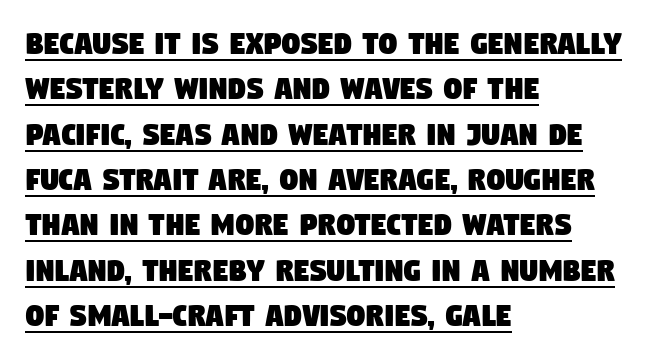
{"serif": "no", "width": "condensed", "stroke_contrast": "low", "x_height": "large", "monospaced": "no", "underline": "yes", "align": "left", "line_spacing": "normal", "line_spacing_ratio": 1.26, "letter_spacing": "normal", "letter_spacing_em": 0.0, "glyph_px": 36}
